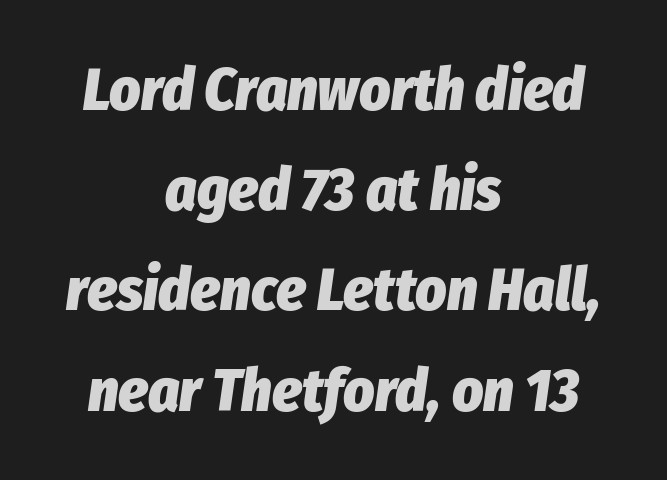
{"italic": "yes", "lean": "right", "slant_degrees": 8, "bold": "yes", "weight": "heavy", "width": "condensed", "stroke_contrast": "low", "x_height": "medium", "monospaced": "no", "underline": "no", "align": "center", "line_spacing": "normal", "line_spacing_ratio": 1.67, "letter_spacing": "normal", "letter_spacing_em": 0.0, "glyph_px": 60}
